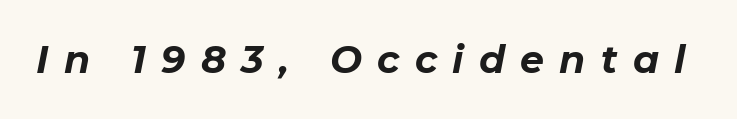
{"italic": "yes", "lean": "right", "slant_degrees": 11, "bold": "yes", "weight": "bold", "width": "normal", "stroke_contrast": "low", "x_height": "medium", "monospaced": "no", "underline": "no", "letter_spacing": "wide", "letter_spacing_em": 0.4, "glyph_px": 38}
